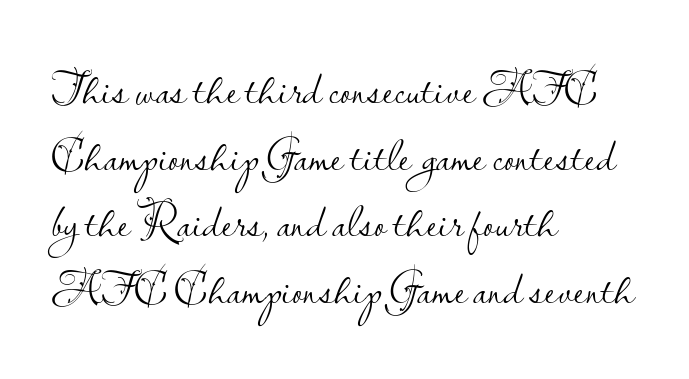
Only glyphs here, with clear space below each row. Stems here are at most as thick as an everyday book face. Compared with typical paragraphs, the rows here are spaced about the same. The type is set solid horizontally, with unmodified tracking. Nothing sits at the stroke ends, so this counts as sans-serif.
